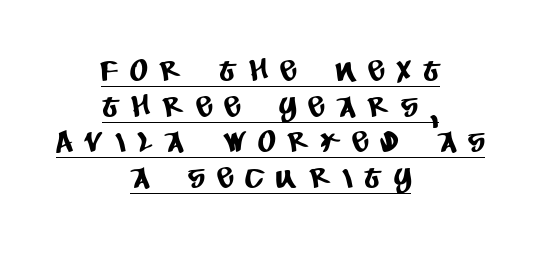
{"serif": "no", "width": "condensed", "stroke_contrast": "low", "x_height": "large", "monospaced": "no", "underline": "yes", "align": "center", "line_spacing_ratio": 1.19, "letter_spacing": "wide", "letter_spacing_em": 0.45, "glyph_px": 30}
